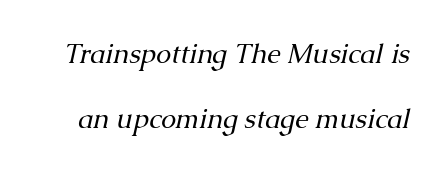
Q: Is the text bold? A: No.
Q: Is the text italic (slanted)? A: Yes, it leans right by about 13 degrees.
Q: Is the text underlined? A: No.
Q: Is the spacing between letters normal or unusually wide? A: Normal.
Q: Is the spacing between lines tight, normal or loose? A: Loose.
